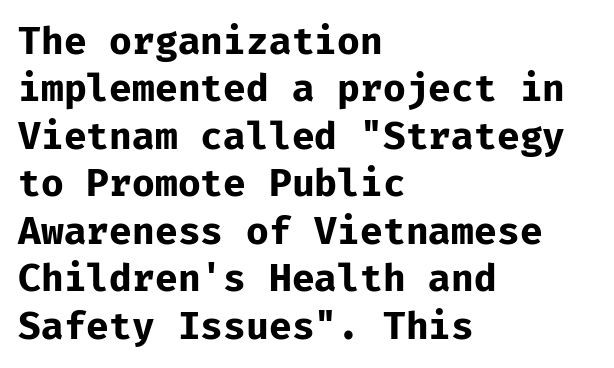
The image shows 38 px bold sans-serif type, upright, monospaced; set left-aligned, normal line spacing (1.25x), normal letter spacing, not underlined; low stroke contrast and a medium x-height.
